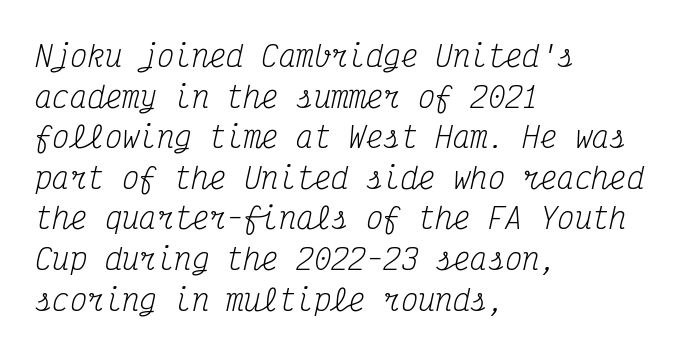
The image shows 29 px regular-weight, condensed serif type, italic (leaning right), monospaced; set left-aligned, normal line spacing (1.4x), normal letter spacing, not underlined; medium stroke contrast and a medium x-height.
